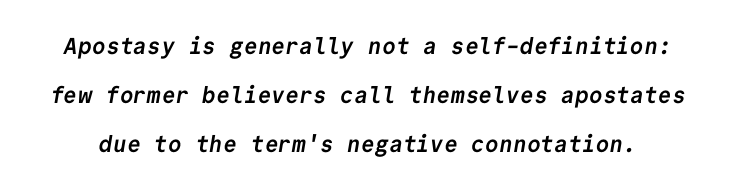
Q: Is the text bold? A: Yes.
Q: Is the text underlined? A: No.
Q: Is the spacing between letters normal or unusually wide? A: Normal.
Q: Is the spacing between lines tight, normal or loose? A: Loose.
